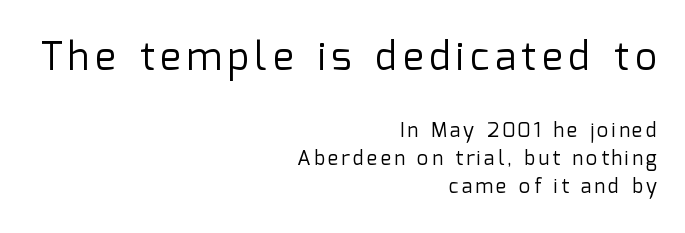
Nothing heavy about these letters — not bold at all. The rendering uses natural spacing where letterforms have individual widths. Designer's note — italics off, roman on. Block one is the big one; block two sits smaller underneath. One-word summary of the alignment: right.
